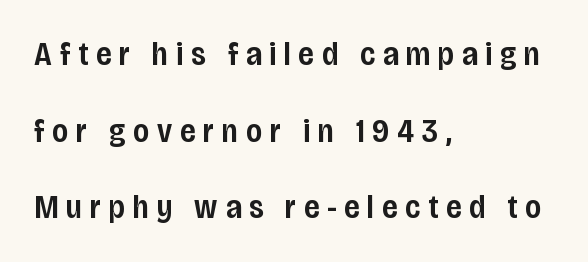
Q: Is the text bold? A: Semi-bold.
Q: Is the text italic (slanted)? A: No, it is upright.
Q: Is the typeface a serif or a sans-serif typeface? A: Sans-serif.
Q: Is the text underlined? A: No.
Q: How is the paragraph aligned? A: Left-aligned.
Q: Is the spacing between letters normal or unusually wide? A: Unusually wide.
Q: Is the spacing between lines tight, normal or loose? A: Loose.
Q: Width (condensed, normal, or wide)? A: Condensed.
Q: Stroke contrast? A: Low.
Q: x-height? A: Large.
Q: Monospaced? A: No.
